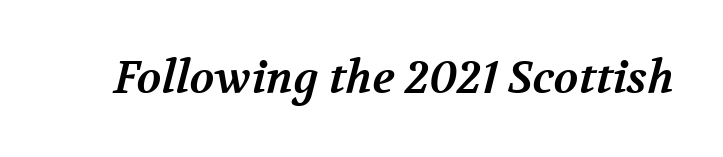
A typesetter would call this proportional, since set widths differ per character. This sample uses plain, unmodified letter spacing. Little horizontal feet cap the strokes, marking this as serif type. Typesetter's note: full bold, strokes at maximum text heaviness. Type without underlining.
